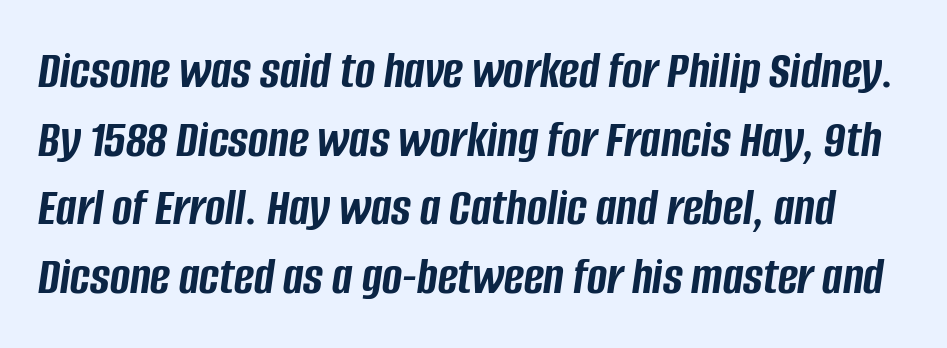
{"italic": "yes", "lean": "right", "slant_degrees": 8, "bold": "yes", "weight": "semibold", "width": "condensed", "stroke_contrast": "low", "x_height": "large", "monospaced": "no", "underline": "no", "line_spacing": "normal", "line_spacing_ratio": 1.27, "letter_spacing": "normal", "letter_spacing_em": 0.0, "glyph_px": 54}
